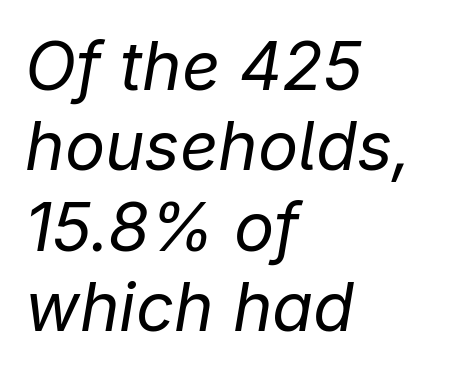
The image shows 67 px regular-weight type, italic (leaning right); set left-aligned, line spacing 1.2x, normal letter spacing, not underlined; low stroke contrast and a medium x-height.
